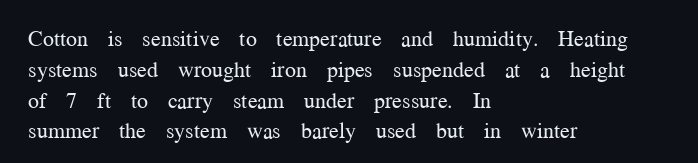
Summary of vertical rhythm: regular, with standard interline spacing. Short note: letters normally spaced. The font's upright variant was chosen for this text. Casual observation: everything's shoved over to the left.
